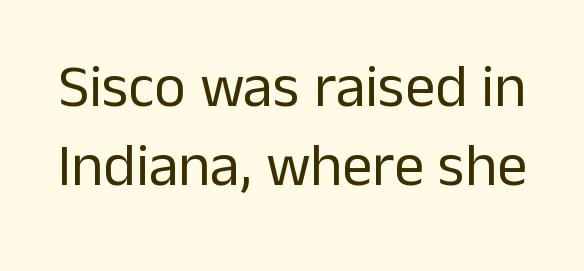
The image shows 60 px regular-weight sans-serif type, upright; set normal line spacing (1.32x), normal letter spacing, not underlined; low stroke contrast and a medium x-height.
